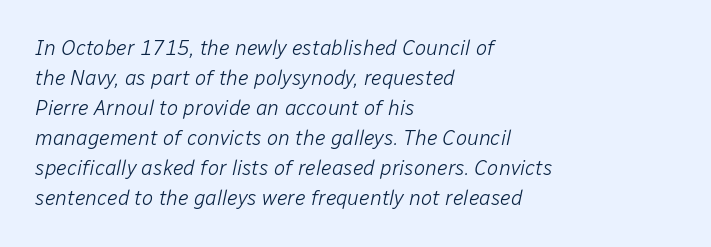
The image shows 21 px text type, italic (leaning right); set left-aligned, normal line spacing (1.43x), normal letter spacing, not underlined.
